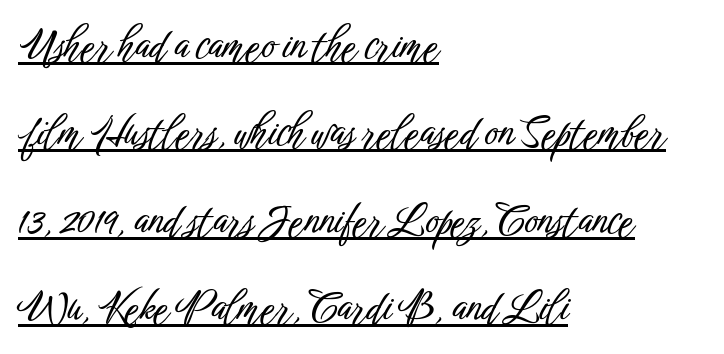
{"serif": "no", "width": "condensed", "stroke_contrast": "low", "x_height": "medium", "monospaced": "no", "underline": "yes", "align": "left", "line_spacing": "loose", "line_spacing_ratio": 2.13, "letter_spacing": "normal", "letter_spacing_em": 0.0, "glyph_px": 41}
